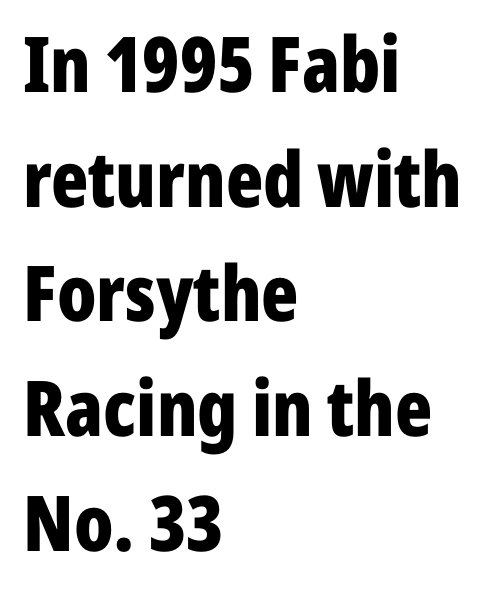
Interline gaps are of average width in this sample. Glance below the letters and you will spot only blank space. Posture: vertical. These lines are rendered in a variable-pitch font.
